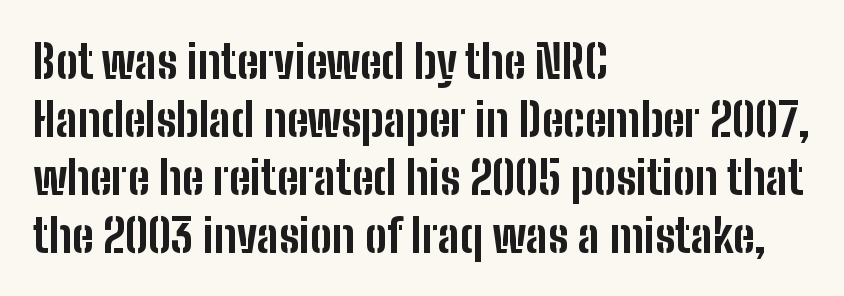
Nobody touched the tracking dial on this one. Underlining? Definitely not there. The axis of the letterforms is exactly vertical. No feet cap the strokes, marking this as sans-serif type.
